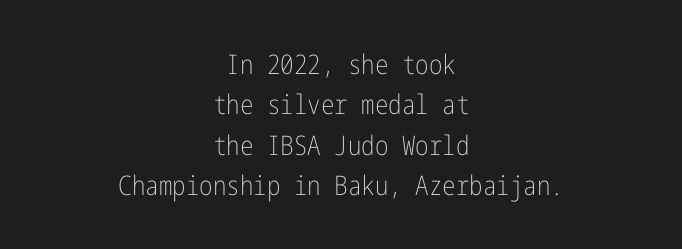
{"italic": "no", "bold": "no", "underline": "no", "align": "center", "line_spacing": "normal", "line_spacing_ratio": 1.5, "letter_spacing": "normal", "letter_spacing_em": 0.0, "glyph_px": 27}
